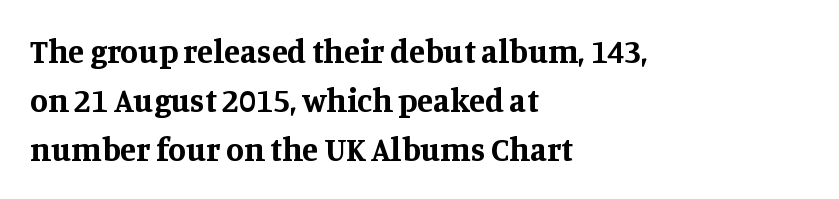
{"serif": "yes", "italic": "no", "bold": "yes", "weight": "bold", "width": "normal", "stroke_contrast": "medium", "x_height": "large", "monospaced": "no", "underline": "no", "align": "left", "line_spacing": "normal", "line_spacing_ratio": 1.48, "letter_spacing": "normal", "letter_spacing_em": 0.0, "glyph_px": 33}
